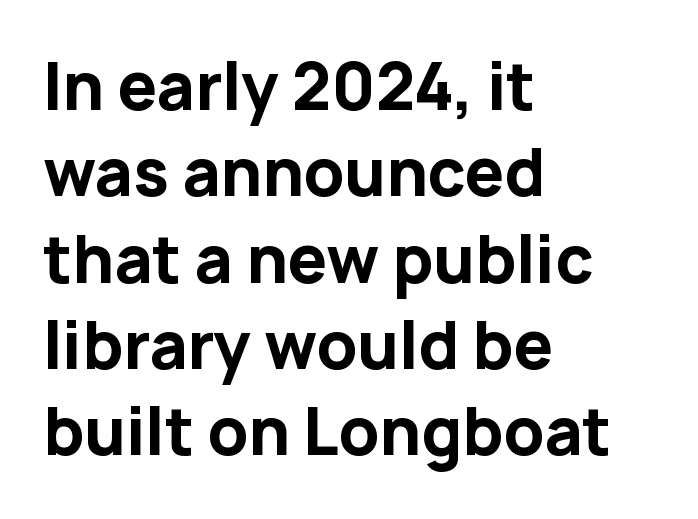
Q: Is the text bold? A: Yes.
Q: Is the text italic (slanted)? A: No, it is upright.
Q: Is the typeface a serif or a sans-serif typeface? A: Sans-serif.
Q: Is the text underlined? A: No.
Q: How is the paragraph aligned? A: Left-aligned.
Q: Is the spacing between letters normal or unusually wide? A: Normal.
Q: Is the spacing between lines tight, normal or loose? A: Normal.
Q: Width (condensed, normal, or wide)? A: Normal.
Q: Stroke contrast? A: Low.
Q: x-height? A: Medium.
Q: Monospaced? A: No.
